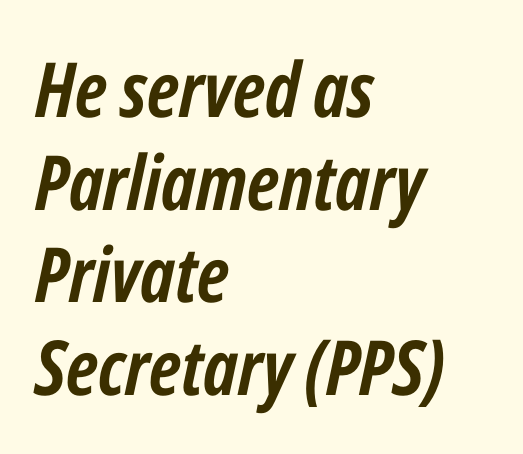
Q: Is the text bold? A: Yes.
Q: Is the text italic (slanted)? A: Yes, it leans right by about 12 degrees.
Q: Is the text underlined? A: No.
Q: How is the paragraph aligned? A: Left-aligned.
Q: Is the spacing between letters normal or unusually wide? A: Normal.
Q: Width (condensed, normal, or wide)? A: Condensed.
Q: Stroke contrast? A: Low.
Q: x-height? A: Medium.
Q: Monospaced? A: No.
